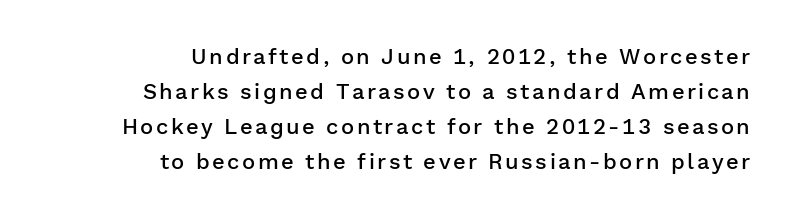
Q: Is the text bold? A: Semi-bold.
Q: Is the text italic (slanted)? A: No, it is upright.
Q: Is the text underlined? A: No.
Q: How is the paragraph aligned? A: Right-aligned.
Q: Is the spacing between lines tight, normal or loose? A: Normal.
